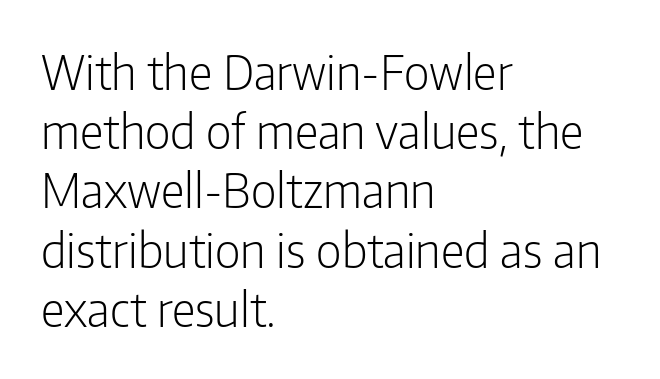
Q: Is the text bold? A: No.
Q: Is the text italic (slanted)? A: No, it is upright.
Q: Is the typeface a serif or a sans-serif typeface? A: Sans-serif.
Q: Is the text underlined? A: No.
Q: How is the paragraph aligned? A: Left-aligned.
Q: Is the spacing between letters normal or unusually wide? A: Normal.
Q: Is the spacing between lines tight, normal or loose? A: Normal.
Q: Width (condensed, normal, or wide)? A: Condensed.
Q: Stroke contrast? A: Low.
Q: x-height? A: Medium.
Q: Monospaced? A: No.
